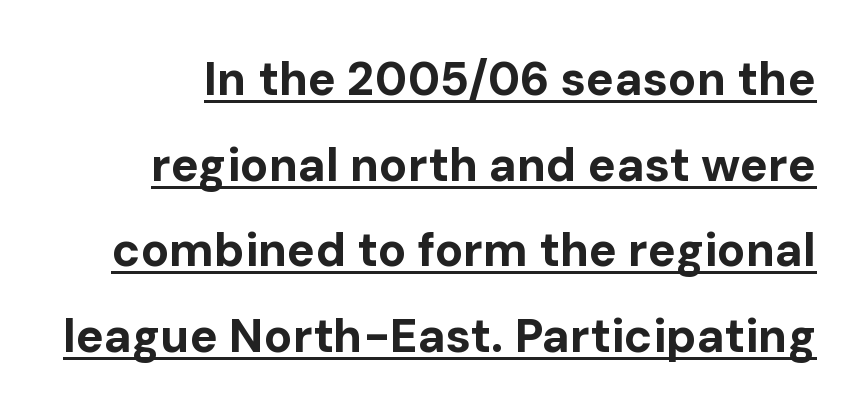
The image shows 47 px bold sans-serif type, upright; set line spacing 1.82x, normal letter spacing, underlined; low stroke contrast and a medium x-height.
